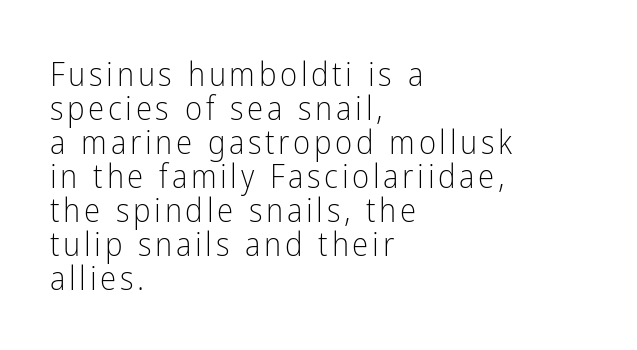
{"serif": "no", "italic": "no", "bold": "no", "weight": "light", "width": "condensed", "stroke_contrast": "low", "x_height": "medium", "monospaced": "no", "underline": "no", "align": "left", "line_spacing": "tight", "line_spacing_ratio": 1.03, "glyph_px": 33}
